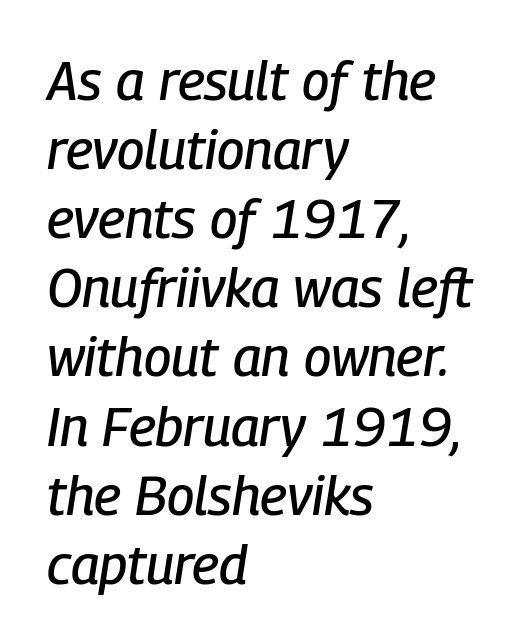
{"italic": "yes", "lean": "right", "slant_degrees": 9, "width": "condensed", "stroke_contrast": "low", "x_height": "medium", "monospaced": "no", "underline": "no", "align": "left", "line_spacing": "normal", "line_spacing_ratio": 1.28, "letter_spacing": "normal", "letter_spacing_em": 0.0, "glyph_px": 54}
